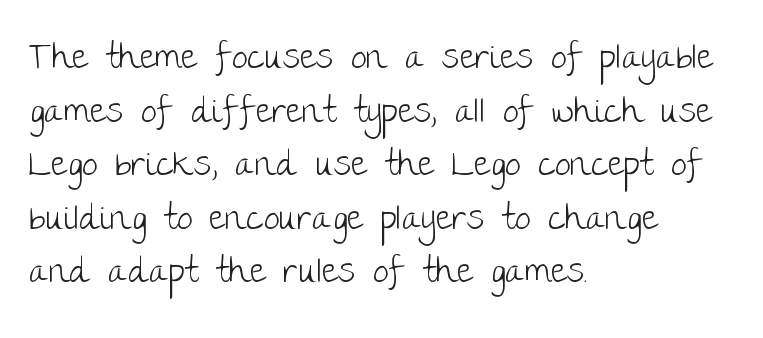
{"serif": "no", "italic": "no", "bold": "no", "weight": "light", "width": "normal", "stroke_contrast": "low", "x_height": "large", "monospaced": "no", "underline": "no", "align": "left", "line_spacing": "normal", "line_spacing_ratio": 1.53, "letter_spacing": "normal", "letter_spacing_em": 0.0, "glyph_px": 35}
